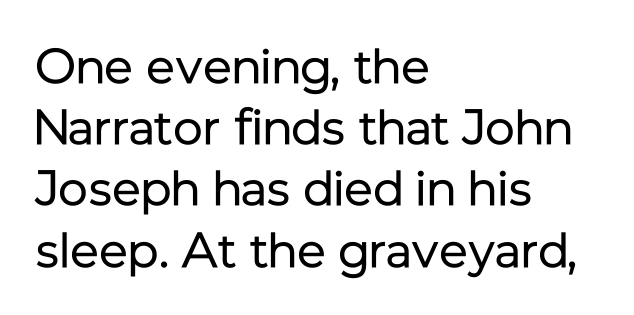
{"serif": "no", "italic": "no", "bold": "no", "weight": "regular", "width": "normal", "stroke_contrast": "low", "x_height": "medium", "monospaced": "no", "underline": "no", "align": "left", "line_spacing": "normal", "line_spacing_ratio": 1.25, "letter_spacing": "normal", "letter_spacing_em": 0.0, "glyph_px": 49}
